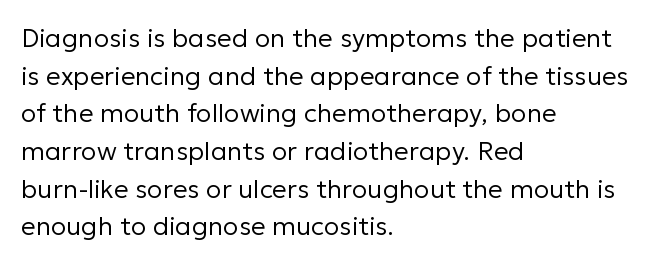
{"italic": "no", "bold": "no", "underline": "no", "align": "left", "line_spacing": "normal", "line_spacing_ratio": 1.45, "letter_spacing": "normal", "letter_spacing_em": 0.0, "glyph_px": 26}
